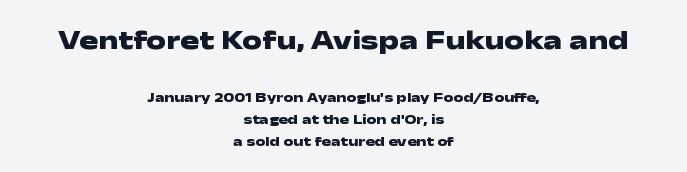
Stroke terminals: plain, sans-serif. Ascenders rise straight up at ninety degrees. The lines in this sample share a center point and differ in where they start and stop. As a designer I'd log this as weight 700, bold. The letters in the upper block stand taller than those in the block below. The strip under each line holds only bare page.
